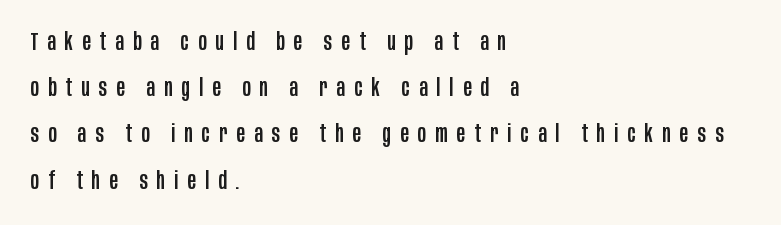
Each row of text sits above clean, open space. Between one letter and the next there's a generous, obvious gap. In terms of posture, this sample is upright. In CSS terms this would be text-align: left.
